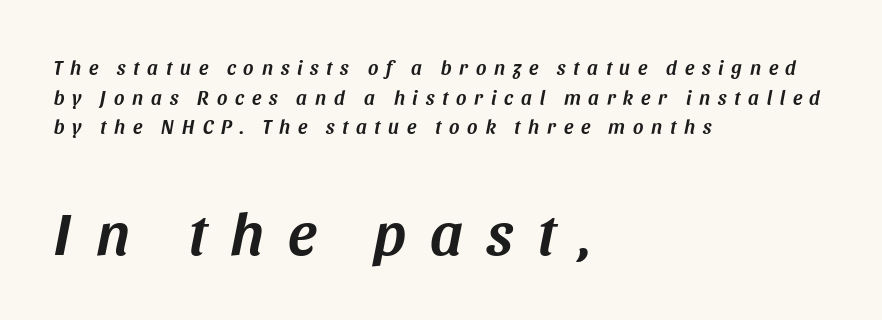
{"italic": "yes", "lean": "right", "slant_degrees": 11, "width": "normal", "stroke_contrast": "medium", "x_height": "large", "monospaced": "no", "underline": "no", "align": "left", "line_spacing": "normal", "line_spacing_ratio": 1.48, "letter_spacing": "wide", "letter_spacing_em": 0.39, "larger_block": "second", "size_ratio": 3.05, "glyph_px": 61}
